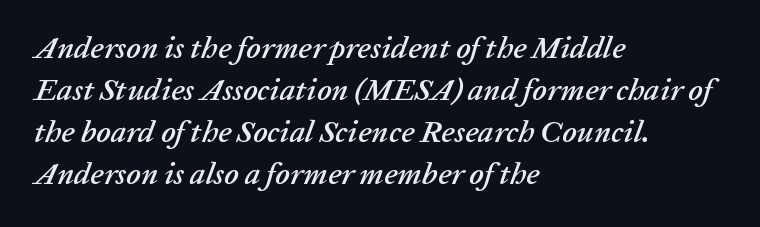
{"italic": "yes", "lean": "right", "slant_degrees": 20, "width": "normal", "stroke_contrast": "low", "x_height": "medium", "monospaced": "no", "underline": "no", "align": "left", "line_spacing": "normal", "line_spacing_ratio": 1.36, "letter_spacing": "normal", "letter_spacing_em": 0.0, "glyph_px": 31}
